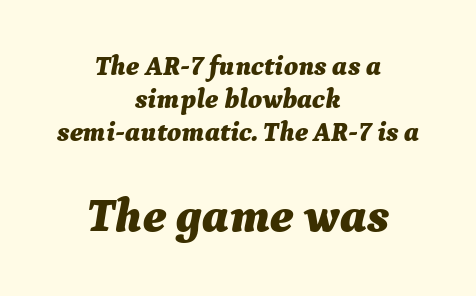
Q: Is the text bold? A: Yes.
Q: Is the text italic (slanted)? A: Yes, it leans right by about 9 degrees.
Q: Is the text underlined? A: No.
Q: How is the paragraph aligned? A: Centered.
Q: Is the spacing between letters normal or unusually wide? A: Normal.
Q: Which block of text is set in a larger size, the first (top) or the second (bottom)? A: The second (bottom) one.
Q: Width (condensed, normal, or wide)? A: Normal.
Q: Stroke contrast? A: Medium.
Q: x-height? A: Medium.
Q: Monospaced? A: No.
